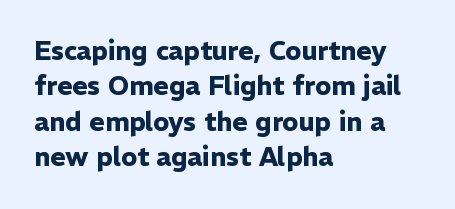
{"italic": "no", "bold": "yes", "underline": "no", "align": "left", "line_spacing": "normal", "line_spacing_ratio": 1.36, "letter_spacing": "normal", "letter_spacing_em": 0.0, "glyph_px": 26}
